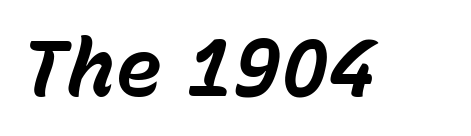
{"italic": "yes", "lean": "right", "slant_degrees": 15, "bold": "yes", "weight": "bold", "width": "normal", "stroke_contrast": "low", "x_height": "medium", "monospaced": "no", "underline": "no", "letter_spacing": "normal", "letter_spacing_em": 0.0, "glyph_px": 79}
